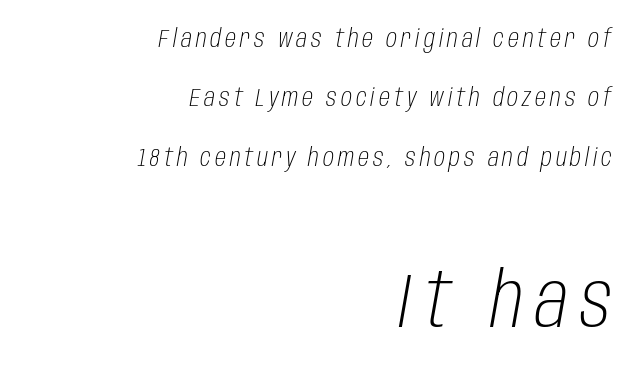
The image shows 76 px light, condensed type, italic (leaning right); set right-aligned, loose line spacing (2.38x), not underlined; the second (bottom) block is 3.04x larger; low stroke contrast and a large x-height.
